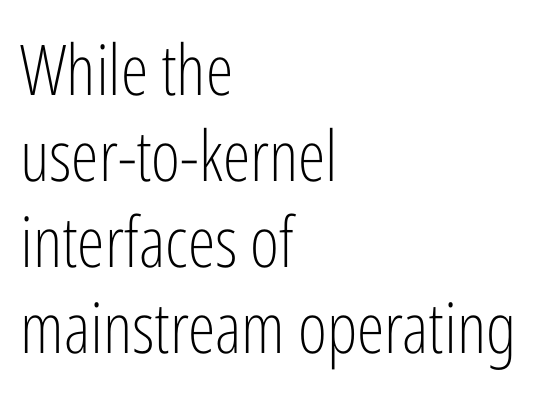
{"serif": "no", "italic": "no", "bold": "no", "weight": "light", "width": "condensed", "stroke_contrast": "low", "x_height": "medium", "monospaced": "no", "underline": "no", "align": "left", "line_spacing_ratio": 1.23, "letter_spacing": "normal", "letter_spacing_em": 0.0, "glyph_px": 70}
